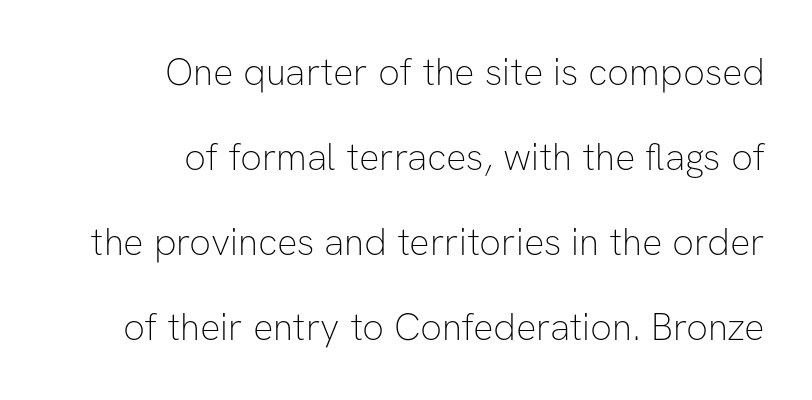
{"serif": "no", "italic": "no", "bold": "no", "weight": "thin", "width": "normal", "stroke_contrast": "low", "x_height": "medium", "monospaced": "no", "underline": "no", "align": "right", "line_spacing": "loose", "line_spacing_ratio": 2.24, "letter_spacing": "normal", "letter_spacing_em": 0.0, "glyph_px": 38}
